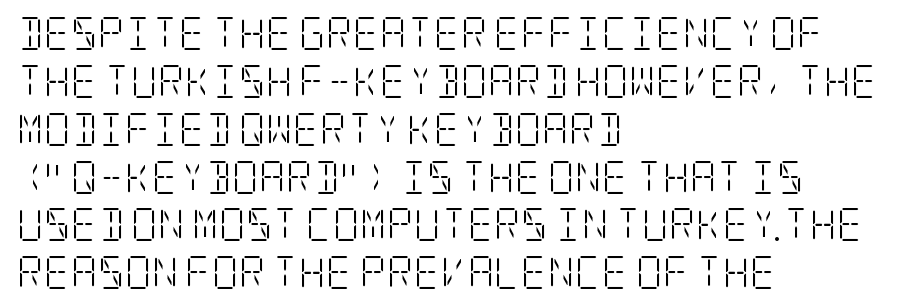
Q: Is the text bold? A: No.
Q: Is the text italic (slanted)? A: No, it is upright.
Q: Is the typeface a serif or a sans-serif typeface? A: Serif.
Q: Is the text underlined? A: No.
Q: How is the paragraph aligned? A: Left-aligned.
Q: Is the spacing between letters normal or unusually wide? A: Normal.
Q: Is the spacing between lines tight, normal or loose? A: Normal.
Q: Width (condensed, normal, or wide)? A: Condensed.
Q: Stroke contrast? A: Low.
Q: x-height? A: Large.
